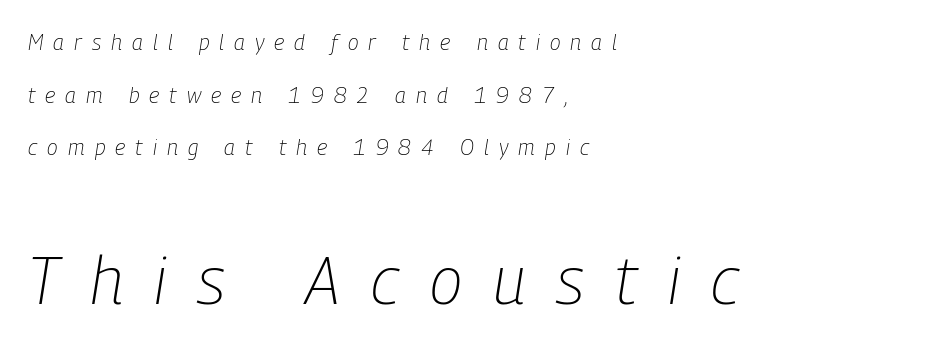
Quick note: interline space is abundant. The cut favours lightness, reaching ordinary text weight at its darkest. The face used here is proportionally spaced, like ordinary book or web type. A student would notice the bottom passage is typeset larger than what precedes it.
